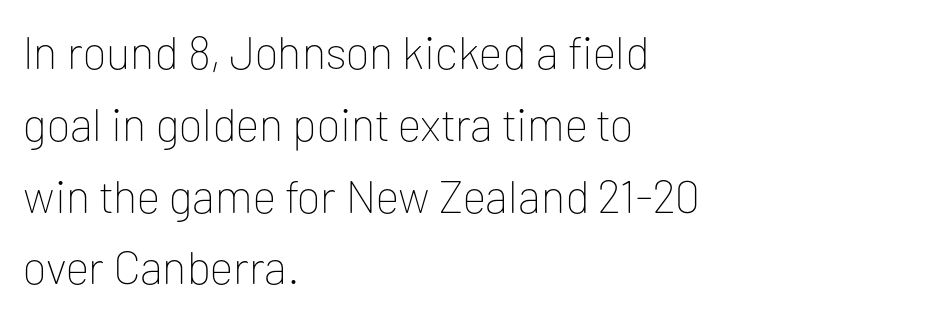
Every character sits straight up, as roman type does. Looks like regular typesetting: each glyph gets only the width it needs. Unlike a traditional serif, this face leaves its strokes unadorned. Where is the straight margin? On the left. Tracking value appears to be zero — textbook default spacing. Heaviness? Minimal to ordinary, like unemphasized prose.
